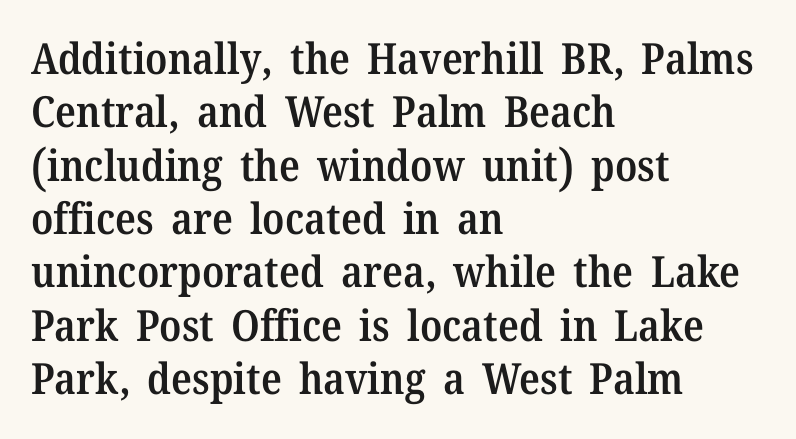
The rendering shows small feet on the letterforms — a serif design. Bold? Not quite — semibold, heavier than regular but stopping short. Decoration check: the copy has no underline. Left-aligned paragraph, ragged on the right.
